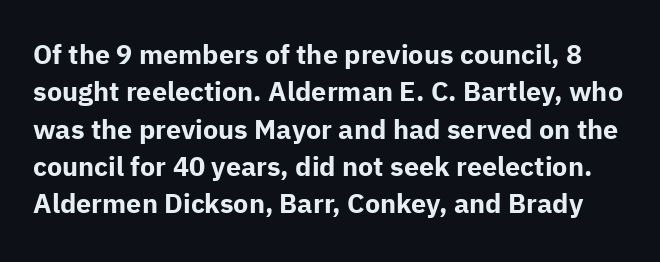
Q: Is the text bold? A: Yes.
Q: Is the text italic (slanted)? A: No, it is upright.
Q: Is the text underlined? A: No.
Q: Is the spacing between letters normal or unusually wide? A: Normal.
Q: Is the spacing between lines tight, normal or loose? A: Normal.
